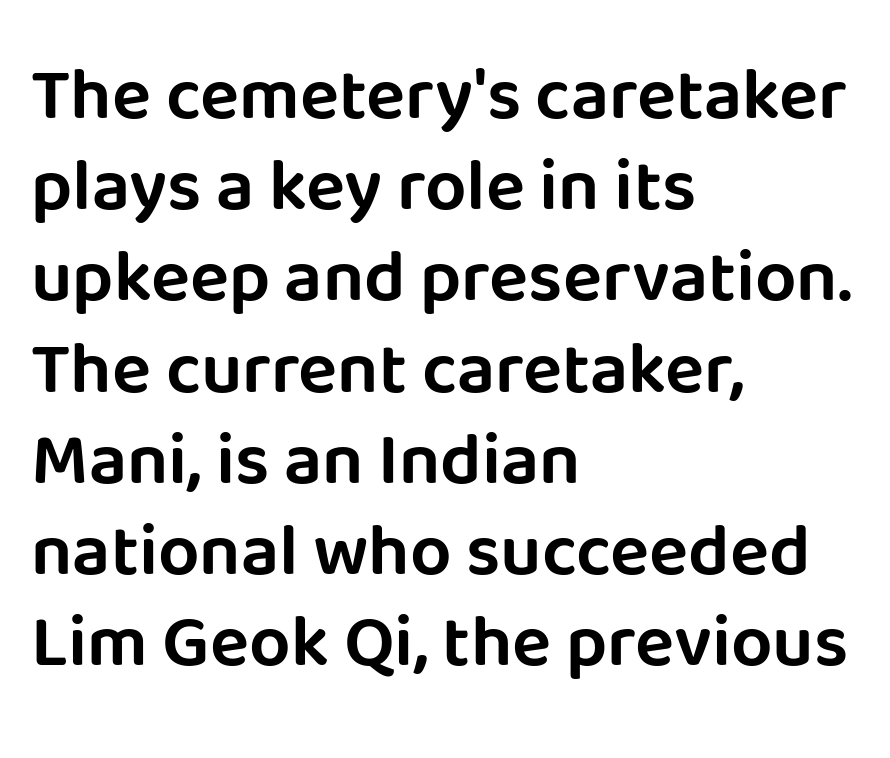
When letters stand straight like this, we call the style roman or upright. Regarding leading, the lines here are spaced in the standard way. The passage shown has conventional tracking throughout. Words float on clear page, feet unadorned.
